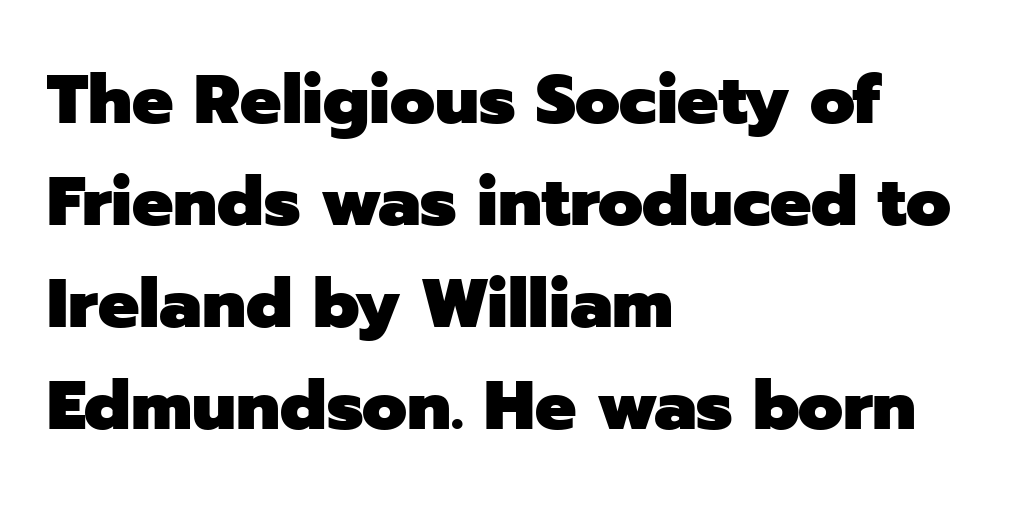
No feet cap the strokes, marking this as sans-serif type. Plain, unruled lines of type. Note the varied advance widths — an 'i' is clearly narrower than an 'm'. Notice how the passage keeps a crisp vertical edge on the left only. If you measured baseline to baseline, you'd find a middling distance.
